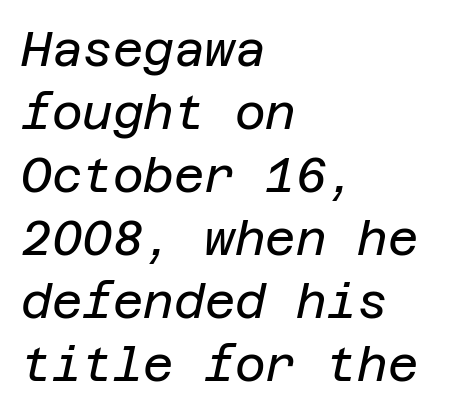
Q: Is the text bold? A: No.
Q: Is the text italic (slanted)? A: Yes, it leans right by about 12 degrees.
Q: Is the text underlined? A: No.
Q: How is the paragraph aligned? A: Left-aligned.
Q: Is the spacing between letters normal or unusually wide? A: Normal.
Q: Is the spacing between lines tight, normal or loose? A: Normal.
Q: Width (condensed, normal, or wide)? A: Normal.
Q: Stroke contrast? A: Low.
Q: x-height? A: Large.
